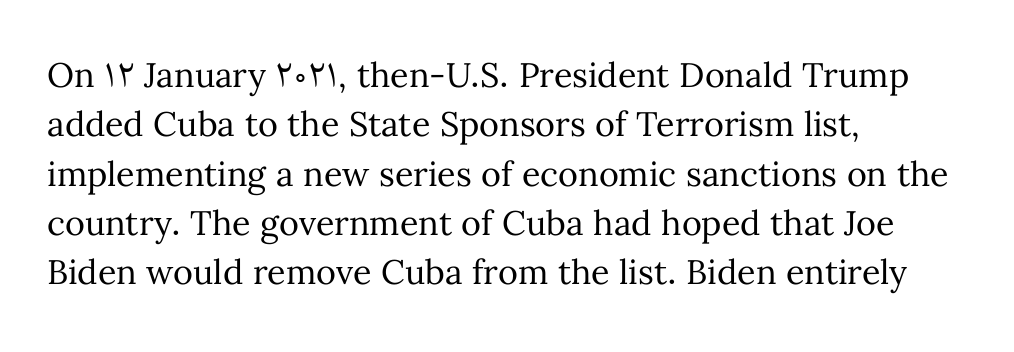
The image shows 34 px regular-weight type, upright; set left-aligned, normal line spacing (1.45x), normal letter spacing, not underlined; medium stroke contrast and a medium x-height.
